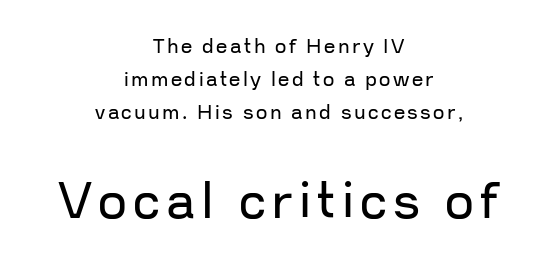
{"serif": "no", "italic": "no", "bold": "no", "weight": "regular", "width": "normal", "stroke_contrast": "low", "x_height": "medium", "monospaced": "no", "underline": "no", "align": "center", "line_spacing": "normal", "line_spacing_ratio": 1.66, "larger_block": "second", "size_ratio": 2.55, "glyph_px": 51}
